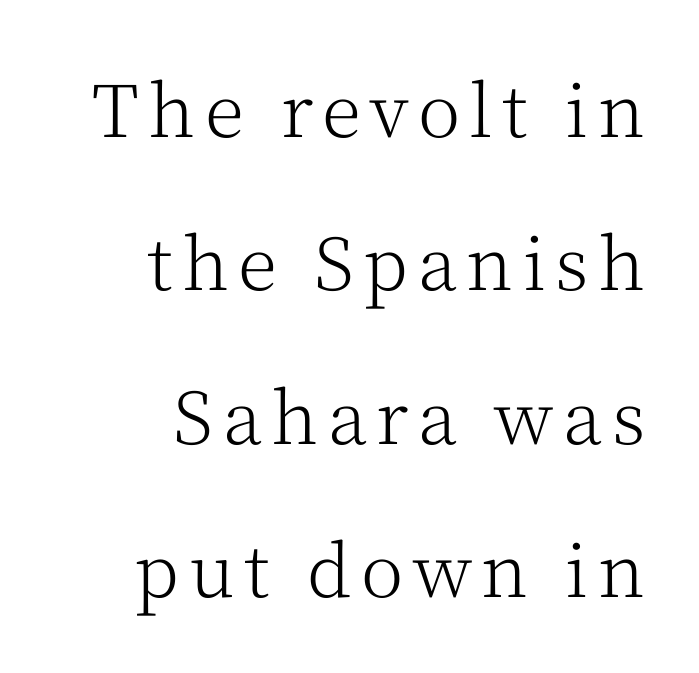
The image shows 72 px light serif type, upright; set right-aligned, loose line spacing (2.13x), not underlined; medium stroke contrast and a medium x-height.
